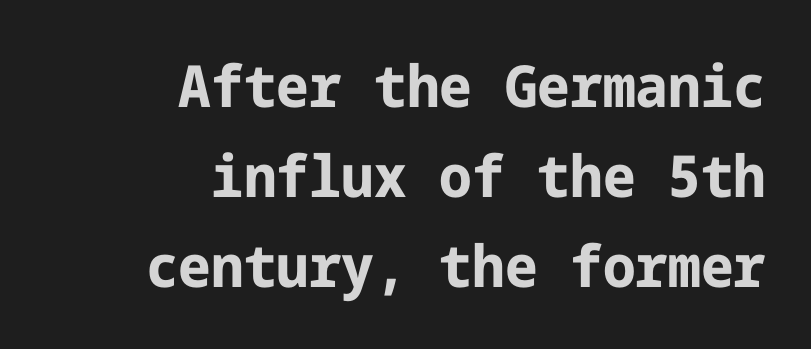
The glyphs are unaccompanied by any horizontal stroke below them. The glyphs in this specimen are sans serif. Does the lettering tilt? It doesn't — this is upright. The lines in this sample share a right terminus and differ only in where they begin. Notice how thick the strokes are: this is what a full bold looks like. This rendering leaves character spacing at its baseline value.
